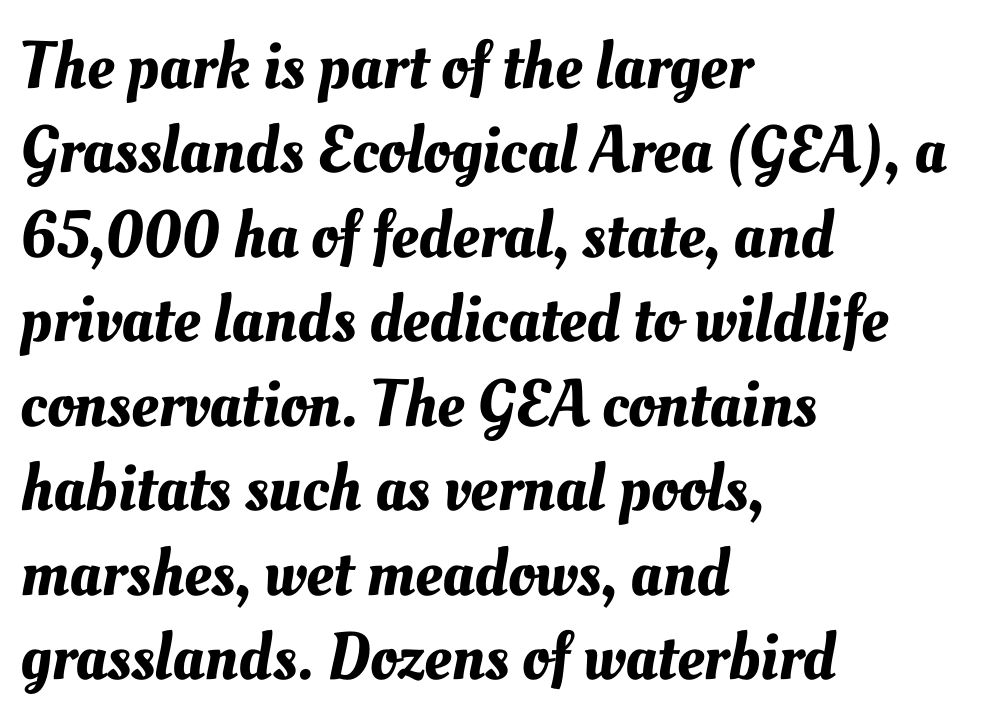
{"width": "normal", "stroke_contrast": "medium", "x_height": "small", "monospaced": "no", "underline": "no", "align": "left", "line_spacing": "normal", "line_spacing_ratio": 1.26, "letter_spacing": "normal", "letter_spacing_em": 0.0, "glyph_px": 67}
